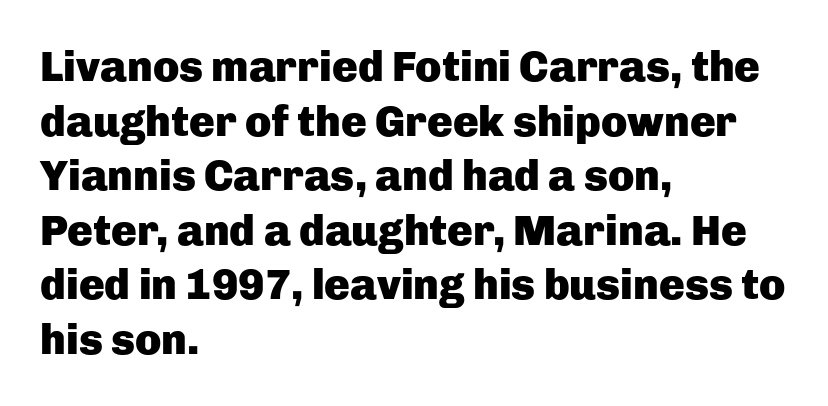
The image shows 43 px heavy sans-serif type, upright; set left-aligned, normal line spacing (1.27x), normal letter spacing, not underlined; low stroke contrast and a medium x-height.
